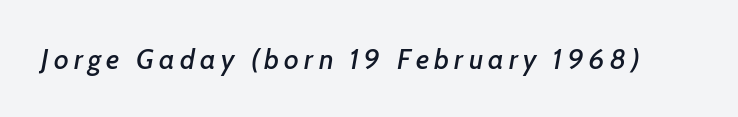
The specimen omits any rule beneath the text block's lines. Would a proofreader flag this as italicized? Yes. Spacing verdict: proportional, widths tailored to each character.
